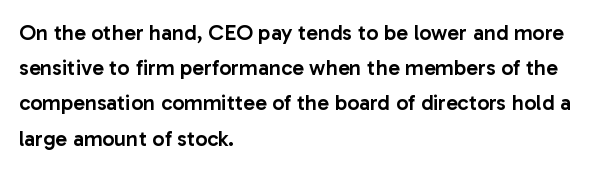
{"italic": "no", "bold": "semi", "underline": "no", "align": "left", "line_spacing": "normal", "line_spacing_ratio": 1.6, "letter_spacing": "normal", "letter_spacing_em": 0.0, "glyph_px": 22}
